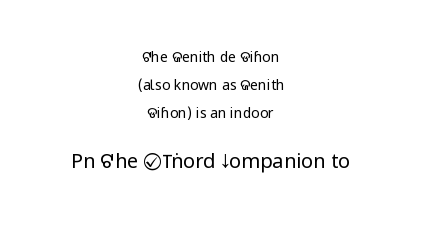
Q: Is the text bold? A: No.
Q: Is the text italic (slanted)? A: No, it is upright.
Q: Is the text underlined? A: No.
Q: How is the paragraph aligned? A: Centered.
Q: Is the spacing between letters normal or unusually wide? A: Normal.
Q: Is the spacing between lines tight, normal or loose? A: Loose.
Q: Which block of text is set in a larger size, the first (top) or the second (bottom)? A: The second (bottom) one.
